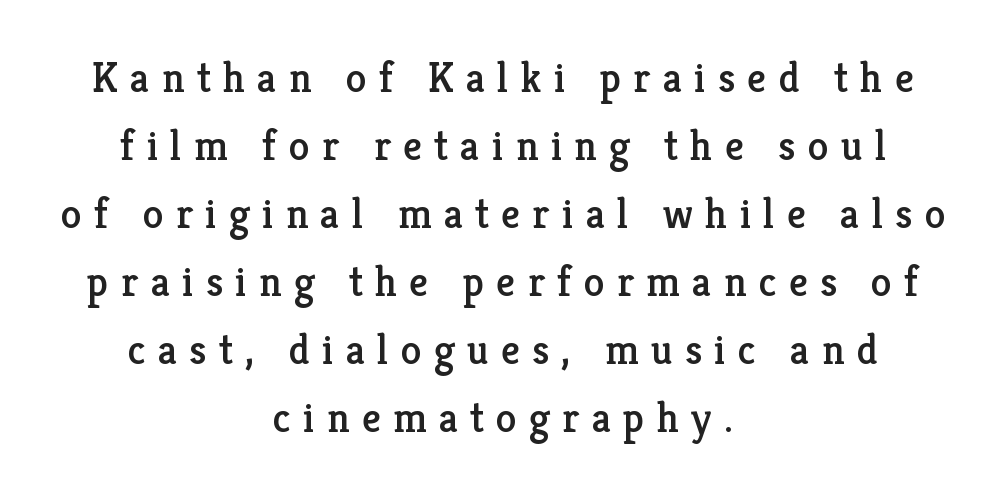
The letters are spread apart with noticeably loose tracking. Do the characters align in a grid? No, the font is proportional. A student would call this center alignment; a typographer would say set centered. The lettering holds an erect, upright posture throughout. Only glyphs here, with clear space below each row. The designer went with a serif here, giving each stem small feet.
